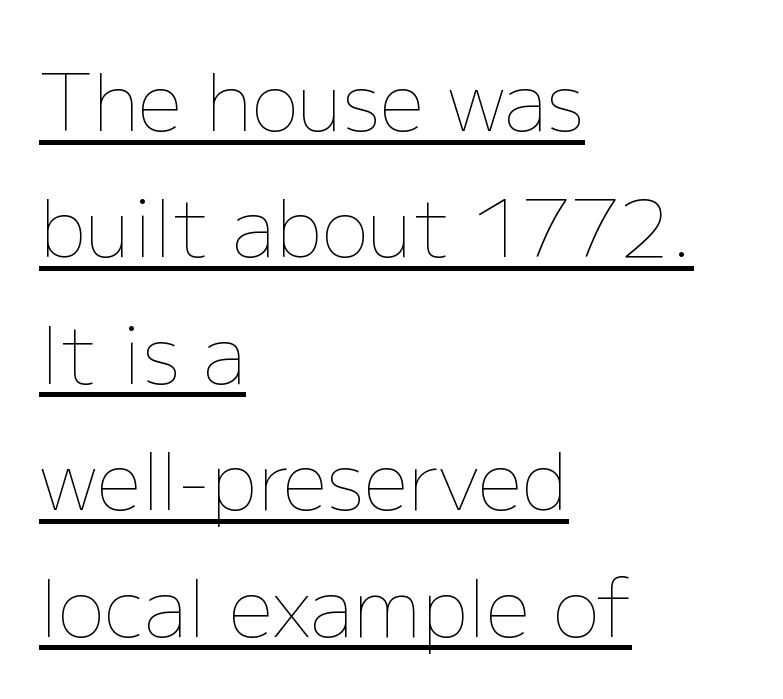
Q: Is the text bold? A: No.
Q: Is the text italic (slanted)? A: No, it is upright.
Q: Is the text underlined? A: Yes.
Q: How is the paragraph aligned? A: Left-aligned.
Q: Is the spacing between letters normal or unusually wide? A: Normal.
Q: Is the spacing between lines tight, normal or loose? A: Normal.
Q: Width (condensed, normal, or wide)? A: Normal.
Q: Stroke contrast? A: Low.
Q: x-height? A: Medium.
Q: Monospaced? A: No.
